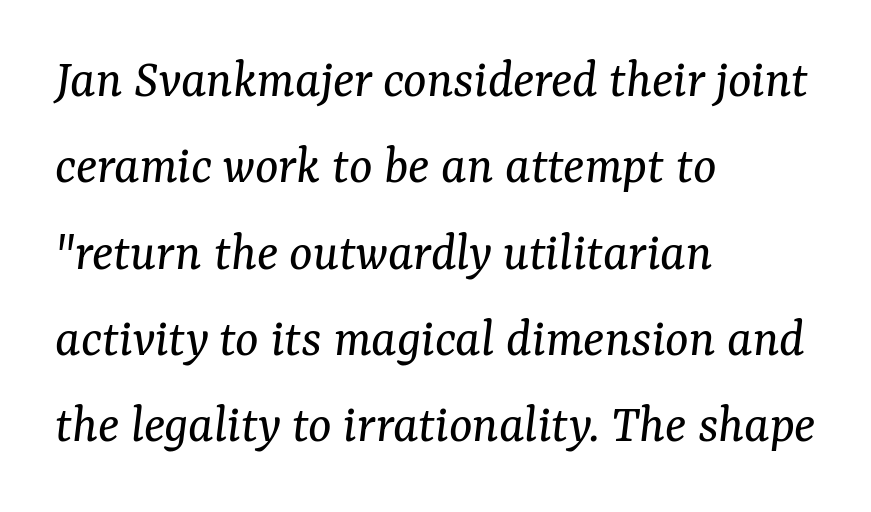
{"serif": "yes", "italic": "yes", "lean": "right", "slant_degrees": 7, "bold": "no", "weight": "regular", "width": "normal", "stroke_contrast": "medium", "x_height": "medium", "monospaced": "no", "underline": "no", "align": "left", "line_spacing": "normal", "line_spacing_ratio": 1.57, "letter_spacing": "normal", "letter_spacing_em": 0.0, "glyph_px": 55}
